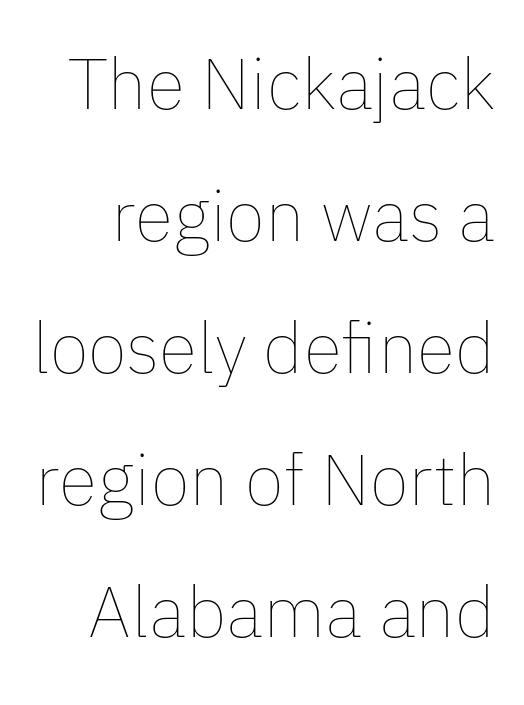
{"italic": "no", "bold": "no", "weight": "thin", "width": "normal", "stroke_contrast": "low", "x_height": "medium", "monospaced": "no", "underline": "no", "line_spacing_ratio": 1.86, "letter_spacing": "normal", "letter_spacing_em": 0.0, "glyph_px": 71}
